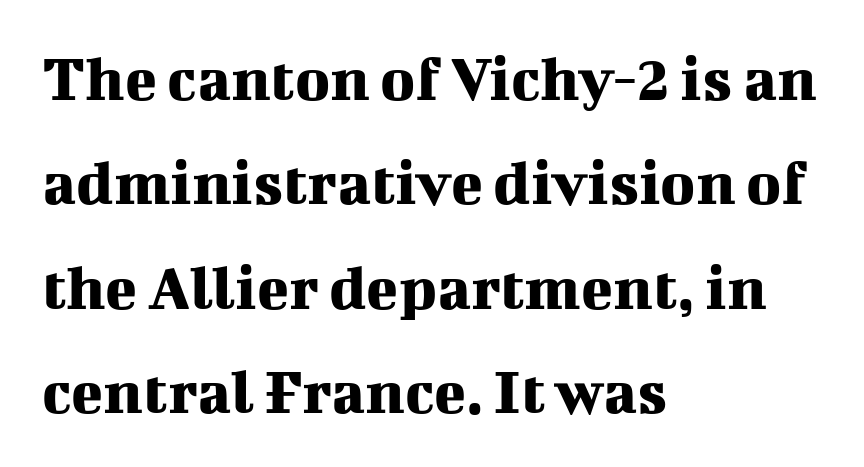
{"serif": "yes", "italic": "no", "width": "normal", "stroke_contrast": "medium", "x_height": "medium", "monospaced": "no", "underline": "no", "align": "left", "line_spacing": "normal", "line_spacing_ratio": 1.58, "letter_spacing": "normal", "letter_spacing_em": 0.0, "glyph_px": 66}
